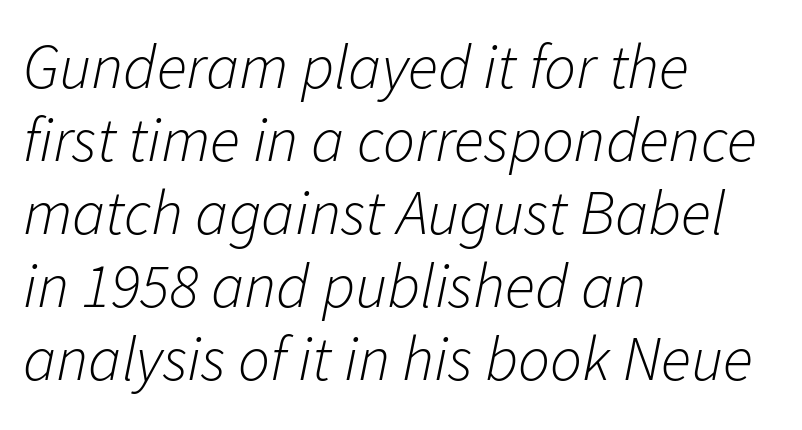
{"italic": "yes", "lean": "right", "slant_degrees": 11, "bold": "no", "weight": "light", "width": "normal", "stroke_contrast": "low", "x_height": "medium", "monospaced": "no", "underline": "no", "align": "left", "line_spacing_ratio": 1.16, "letter_spacing": "normal", "letter_spacing_em": 0.0, "glyph_px": 63}
